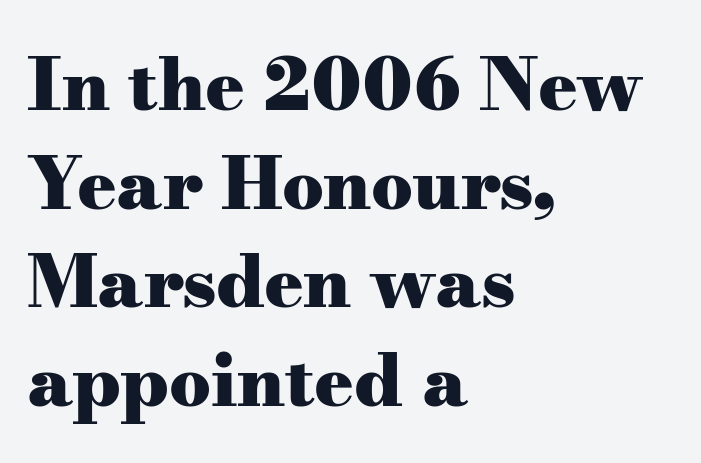
The image shows 73 px heavy, wide serif type, upright; set left-aligned, normal line spacing (1.35x), normal letter spacing, not underlined; medium stroke contrast and a small x-height.
